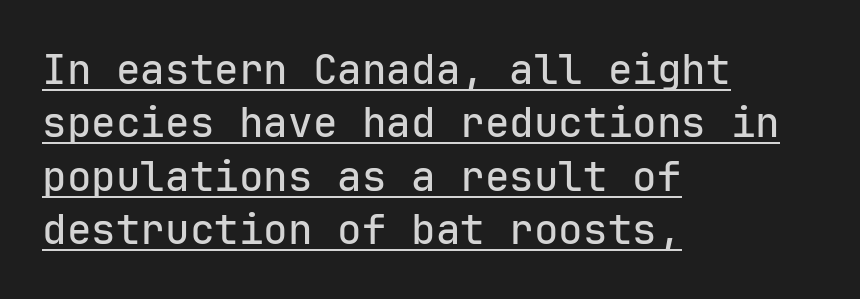
The image shows 41 px sans-serif type, upright, monospaced; set left-aligned, normal line spacing (1.3x), normal letter spacing, underlined; low stroke contrast and a medium x-height.
